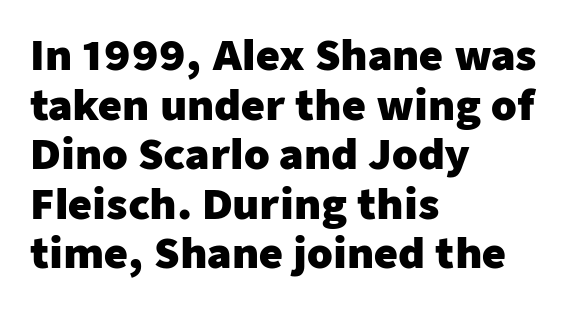
The image shows 41 px heavy sans-serif type, upright; set left-aligned, line spacing 1.21x, normal letter spacing, not underlined; low stroke contrast and a medium x-height.
